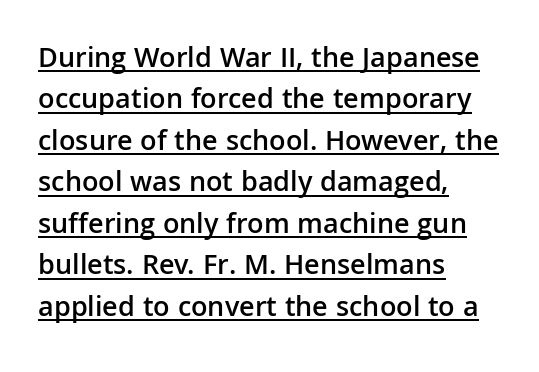
Q: Is the text bold? A: Semi-bold.
Q: Is the text italic (slanted)? A: No, it is upright.
Q: Is the typeface a serif or a sans-serif typeface? A: Sans-serif.
Q: Is the text underlined? A: Yes.
Q: How is the paragraph aligned? A: Left-aligned.
Q: Is the spacing between letters normal or unusually wide? A: Normal.
Q: Is the spacing between lines tight, normal or loose? A: Normal.
Q: Width (condensed, normal, or wide)? A: Normal.
Q: Stroke contrast? A: Low.
Q: x-height? A: Medium.
Q: Monospaced? A: No.
